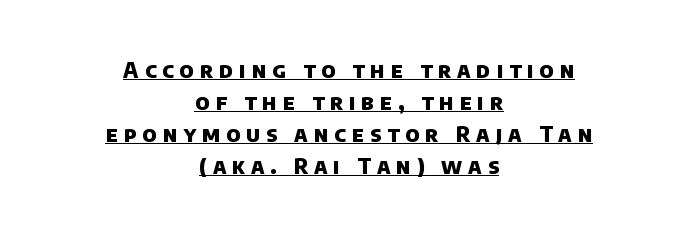
{"bold": "yes", "underline": "yes", "align": "center", "line_spacing": "normal", "line_spacing_ratio": 1.45, "letter_spacing": "wide", "letter_spacing_em": 0.27, "glyph_px": 22}
